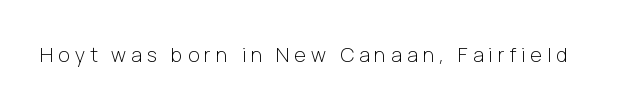
{"italic": "no", "bold": "no", "underline": "no", "letter_spacing": "wide", "letter_spacing_em": 0.25, "glyph_px": 20}
